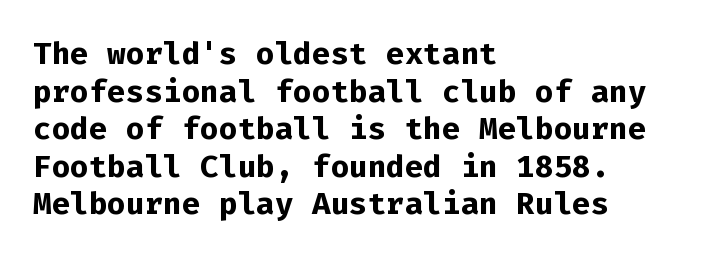
{"serif": "no", "italic": "no", "bold": "yes", "weight": "bold", "width": "normal", "stroke_contrast": "low", "x_height": "medium", "monospaced": "yes", "underline": "no", "align": "left", "line_spacing_ratio": 1.21, "letter_spacing": "normal", "letter_spacing_em": 0.0, "glyph_px": 31}
